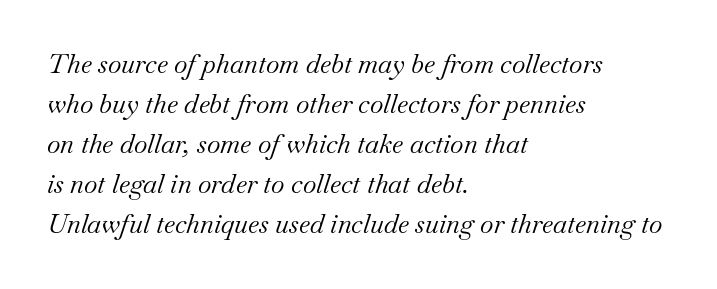
Q: Is the text bold? A: No.
Q: Is the text italic (slanted)? A: Yes, it leans right by about 18 degrees.
Q: Is the text underlined? A: No.
Q: How is the paragraph aligned? A: Left-aligned.
Q: Is the spacing between letters normal or unusually wide? A: Normal.
Q: Is the spacing between lines tight, normal or loose? A: Normal.
